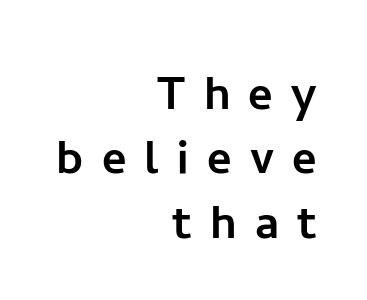
The image shows 59 px sans-serif type, upright; set right-aligned, tight line spacing (1.09x), unusually wide letter spacing (+0.31 em), not underlined; low stroke contrast and a medium x-height.
